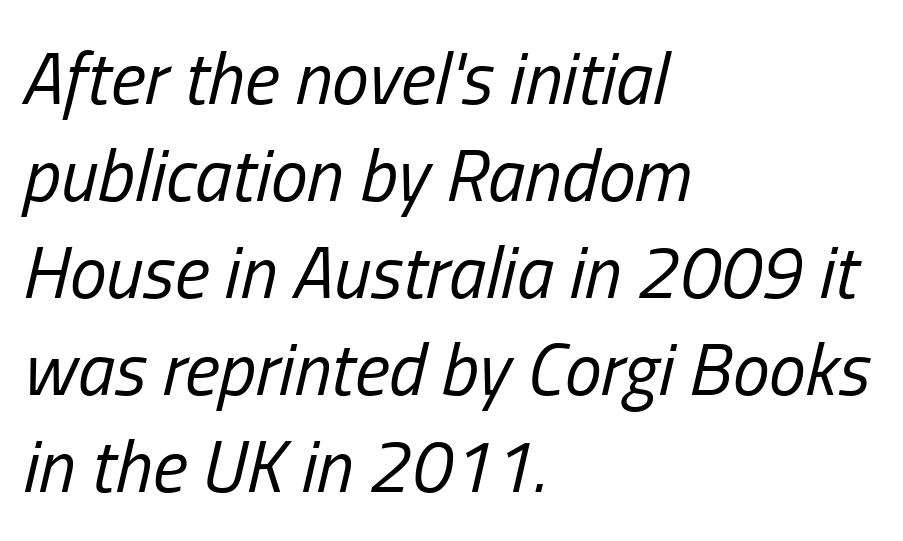
Q: Is the text bold? A: No.
Q: Is the text italic (slanted)? A: Yes, it leans right by about 13 degrees.
Q: Is the text underlined? A: No.
Q: How is the paragraph aligned? A: Left-aligned.
Q: Is the spacing between letters normal or unusually wide? A: Normal.
Q: Is the spacing between lines tight, normal or loose? A: Normal.
Q: Width (condensed, normal, or wide)? A: Condensed.
Q: Stroke contrast? A: Low.
Q: x-height? A: Medium.
Q: Monospaced? A: No.
